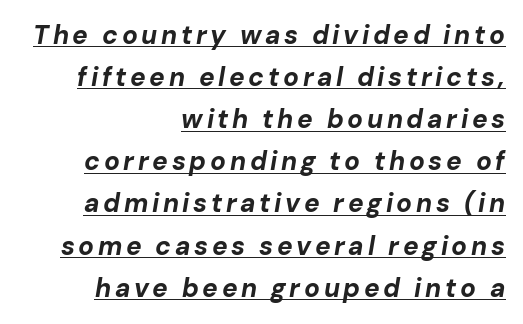
{"italic": "yes", "lean": "right", "slant_degrees": 10, "bold": "yes", "underline": "yes", "align": "right", "line_spacing": "normal", "line_spacing_ratio": 1.62, "glyph_px": 26}
